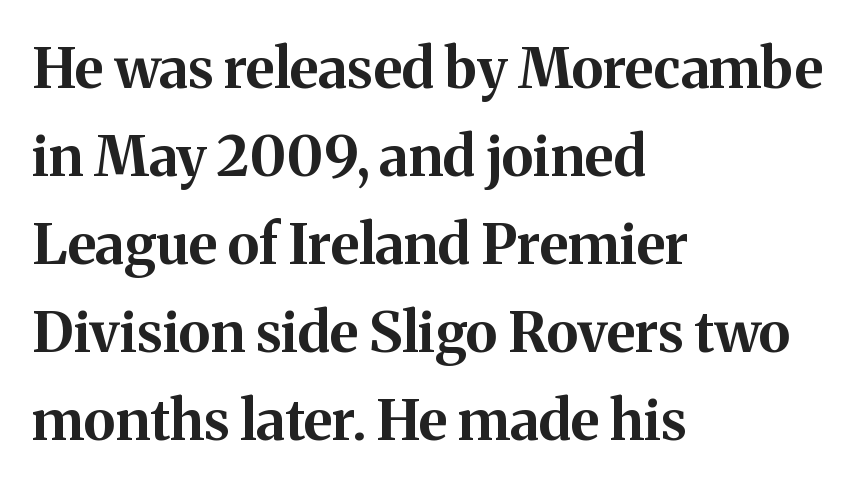
{"serif": "yes", "italic": "no", "bold": "yes", "weight": "bold", "width": "normal", "stroke_contrast": "medium", "x_height": "medium", "monospaced": "no", "underline": "no", "align": "left", "line_spacing": "normal", "line_spacing_ratio": 1.57, "letter_spacing": "normal", "letter_spacing_em": 0.0, "glyph_px": 56}
